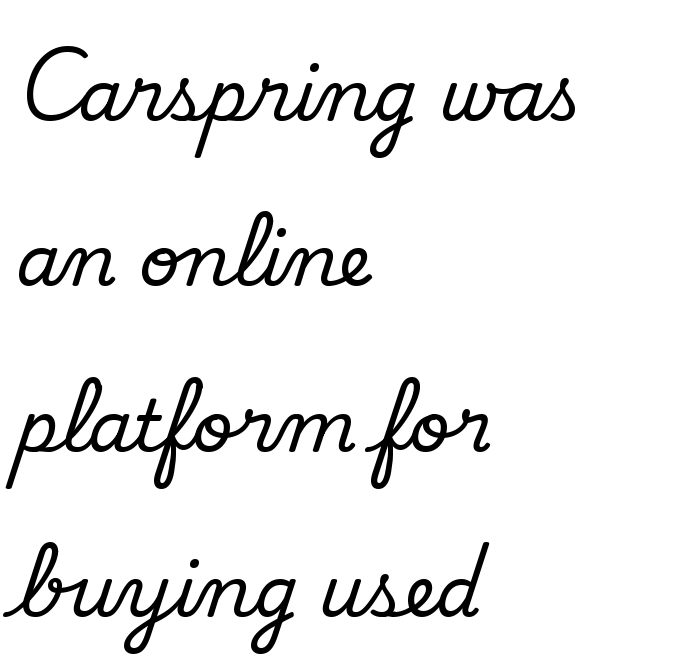
{"serif": "no", "bold": "no", "weight": "regular", "width": "normal", "stroke_contrast": "low", "x_height": "small", "monospaced": "no", "underline": "no", "align": "left", "line_spacing": "loose", "line_spacing_ratio": 2.33, "letter_spacing": "normal", "letter_spacing_em": 0.0, "glyph_px": 71}
